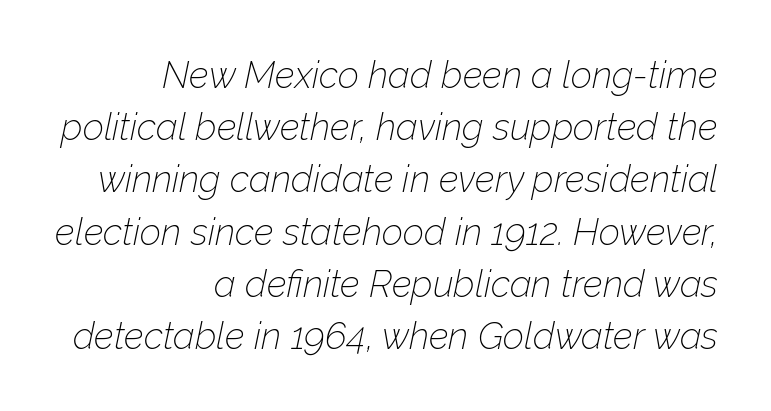
{"italic": "yes", "lean": "right", "slant_degrees": 12, "bold": "no", "weight": "thin", "width": "normal", "stroke_contrast": "low", "x_height": "medium", "monospaced": "no", "underline": "no", "align": "right", "line_spacing": "normal", "line_spacing_ratio": 1.41, "letter_spacing": "normal", "letter_spacing_em": 0.0, "glyph_px": 37}
